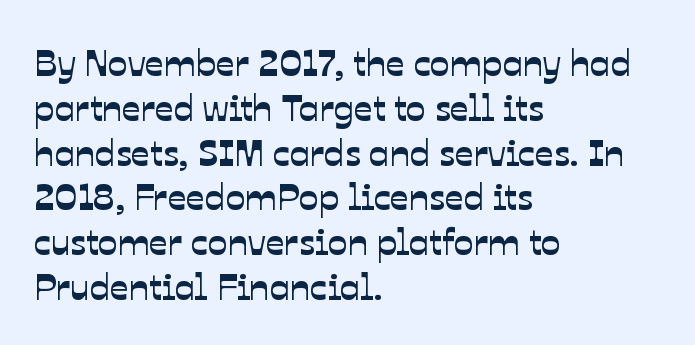
Q: Is the typeface a serif or a sans-serif typeface? A: Sans-serif.
Q: Is the text underlined? A: No.
Q: How is the paragraph aligned? A: Left-aligned.
Q: Is the spacing between letters normal or unusually wide? A: Normal.
Q: Width (condensed, normal, or wide)? A: Normal.
Q: Stroke contrast? A: Low.
Q: x-height? A: Medium.
Q: Monospaced? A: No.
